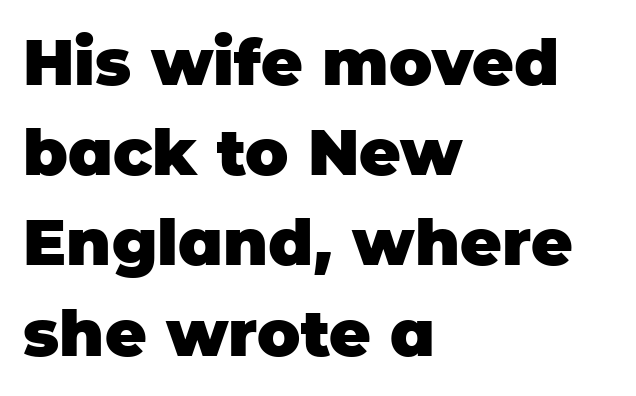
Grotesque or geometric, the face here clearly has no serifs. A normal amount of white space separates one row of letters from the next. The lines in this sample share a left origin and differ only in where they stop. Upright lettering throughout. These lines carry a lot of weight — the face is fully bold. The type is set solid horizontally, with unmodified tracking.
